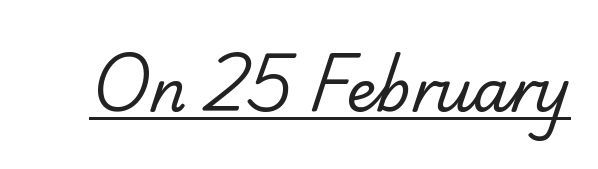
Q: Is the text bold? A: No.
Q: Is the typeface a serif or a sans-serif typeface? A: Sans-serif.
Q: Is the text underlined? A: Yes.
Q: Is the spacing between letters normal or unusually wide? A: Normal.
Q: Width (condensed, normal, or wide)? A: Normal.
Q: Stroke contrast? A: Low.
Q: x-height? A: Small.
Q: Monospaced? A: No.
